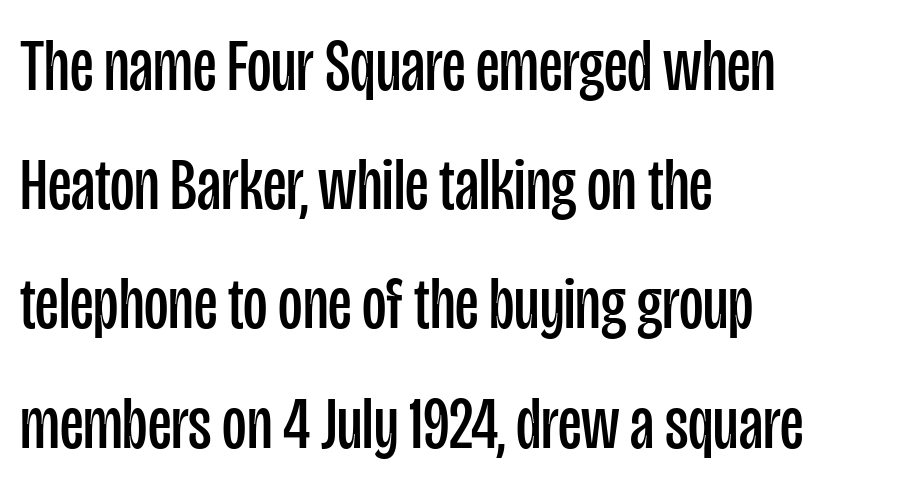
The image shows 75 px regular-weight, condensed sans-serif type, upright; set left-aligned, normal line spacing (1.59x), normal letter spacing, not underlined; low stroke contrast and a large x-height.
